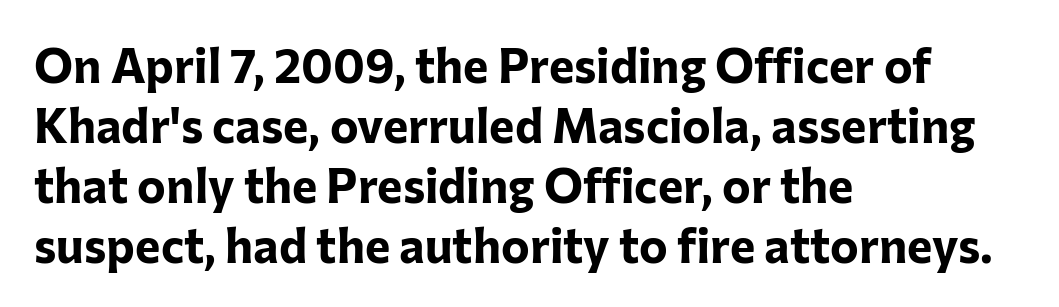
{"serif": "no", "italic": "no", "bold": "yes", "weight": "bold", "width": "normal", "stroke_contrast": "low", "x_height": "medium", "monospaced": "no", "underline": "no", "align": "left", "line_spacing": "normal", "line_spacing_ratio": 1.25, "letter_spacing": "normal", "letter_spacing_em": 0.0, "glyph_px": 48}
